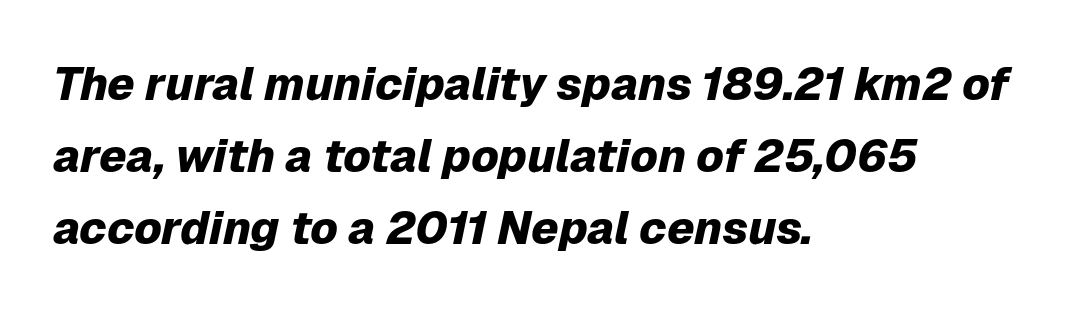
{"italic": "yes", "lean": "right", "slant_degrees": 12, "bold": "yes", "weight": "heavy", "width": "normal", "stroke_contrast": "low", "x_height": "medium", "monospaced": "no", "underline": "no", "align": "left", "line_spacing": "normal", "line_spacing_ratio": 1.57, "letter_spacing": "normal", "letter_spacing_em": 0.0, "glyph_px": 46}
